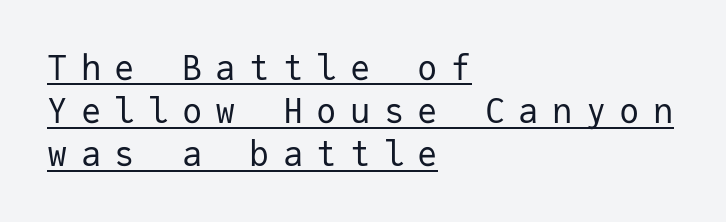
The passage shown has open, widely tracked lettering throughout. Unlike italic type, these characters show no tilt at all. The string is rendered with underlining switched on. Weight class: somewhere from thin through regular.
